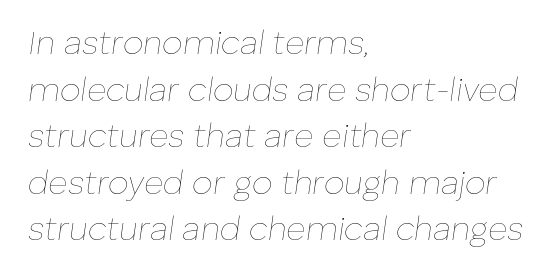
Q: Is the text bold? A: No.
Q: Is the text italic (slanted)? A: Yes, it leans right by about 8 degrees.
Q: Is the text underlined? A: No.
Q: How is the paragraph aligned? A: Left-aligned.
Q: Is the spacing between letters normal or unusually wide? A: Normal.
Q: Is the spacing between lines tight, normal or loose? A: Normal.
Q: Width (condensed, normal, or wide)? A: Normal.
Q: Stroke contrast? A: Low.
Q: x-height? A: Medium.
Q: Monospaced? A: No.
